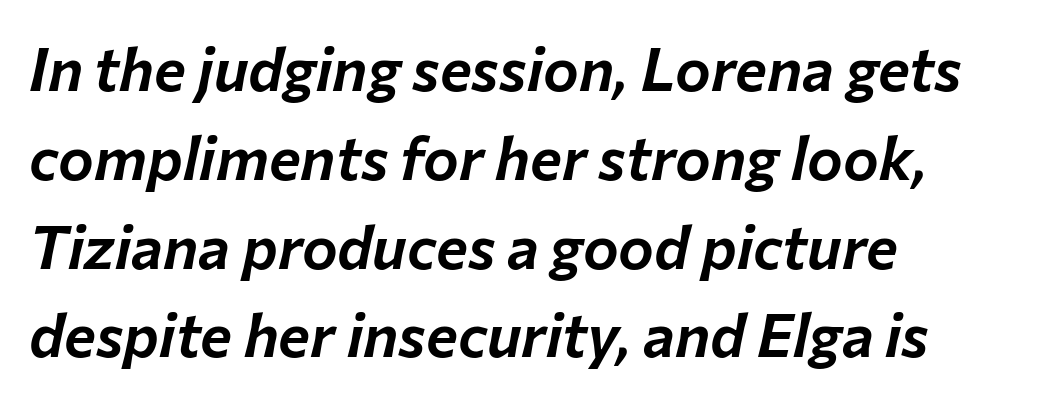
Unmarked baselines from the first word to the last. The rendering anchors every line to the left-hand side. The rows are spaced the way most documents space them. Would a proofreader flag this as italicized? Yes. Each letter keeps its own natural width here, so spacing adapts to shape.
